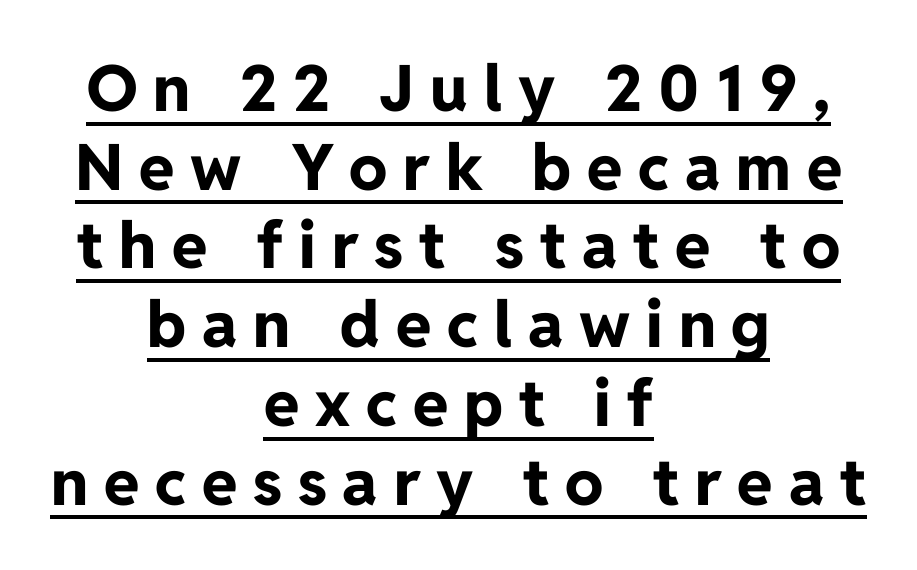
Q: Is the text bold? A: Yes.
Q: Is the text italic (slanted)? A: No, it is upright.
Q: Is the typeface a serif or a sans-serif typeface? A: Sans-serif.
Q: Is the text underlined? A: Yes.
Q: How is the paragraph aligned? A: Centered.
Q: Is the spacing between letters normal or unusually wide? A: Unusually wide.
Q: Width (condensed, normal, or wide)? A: Normal.
Q: Stroke contrast? A: Low.
Q: x-height? A: Medium.
Q: Monospaced? A: No.
